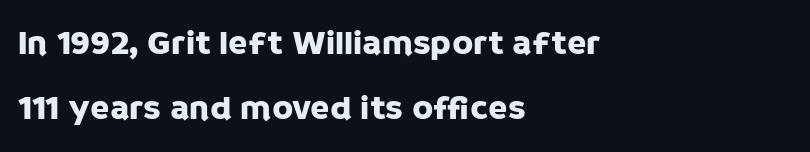
The image shows 35 px sans-serif type, upright; set left-aligned, line spacing 1.86x, normal letter spacing, not underlined; low stroke contrast and a large x-height.
